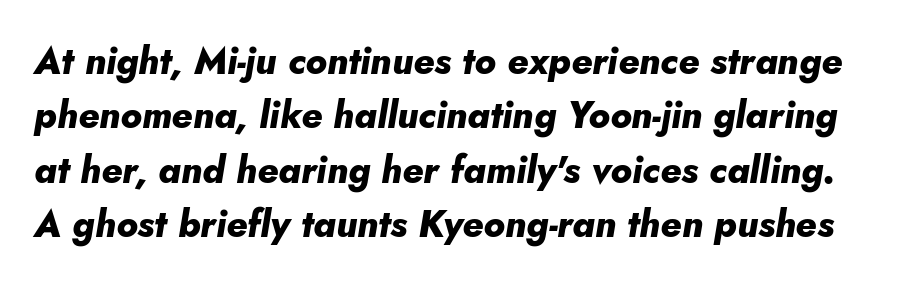
{"italic": "yes", "lean": "right", "slant_degrees": 5, "bold": "yes", "weight": "heavy", "width": "normal", "stroke_contrast": "low", "x_height": "small", "monospaced": "no", "underline": "no", "line_spacing": "normal", "line_spacing_ratio": 1.47, "letter_spacing": "normal", "letter_spacing_em": 0.0, "glyph_px": 37}
